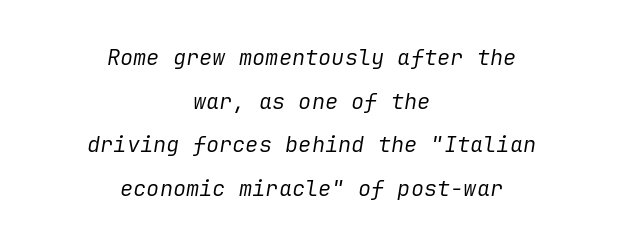
The image shows 22 px text type, italic (leaning right); set centered, loose line spacing (1.98x), normal letter spacing, not underlined.
